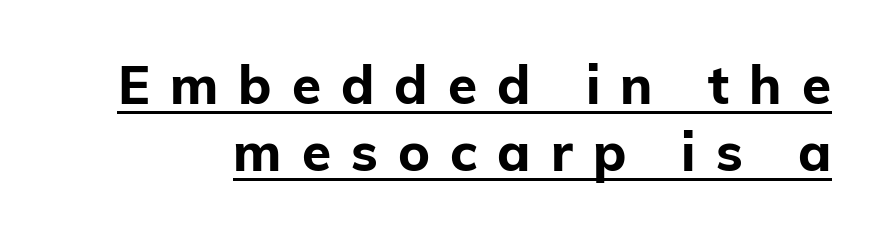
The image shows 53 px bold sans-serif type, upright; set normal line spacing (1.27x), unusually wide letter spacing (+0.38 em), underlined; low stroke contrast and a medium x-height.
